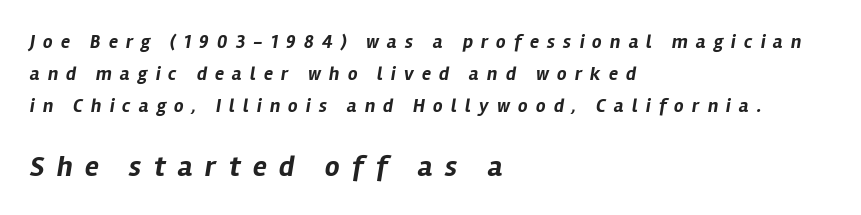
{"italic": "yes", "lean": "right", "slant_degrees": 12, "bold": "yes", "weight": "bold", "width": "normal", "stroke_contrast": "low", "x_height": "medium", "monospaced": "no", "underline": "no", "align": "left", "line_spacing": "normal", "line_spacing_ratio": 1.68, "letter_spacing": "wide", "letter_spacing_em": 0.43, "larger_block": "second", "size_ratio": 1.53, "glyph_px": 29}
